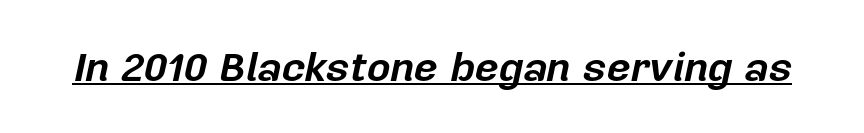
{"italic": "yes", "lean": "right", "slant_degrees": 12, "bold": "yes", "weight": "bold", "width": "normal", "stroke_contrast": "low", "x_height": "medium", "monospaced": "no", "underline": "yes", "letter_spacing": "normal", "letter_spacing_em": 0.0, "glyph_px": 41}
